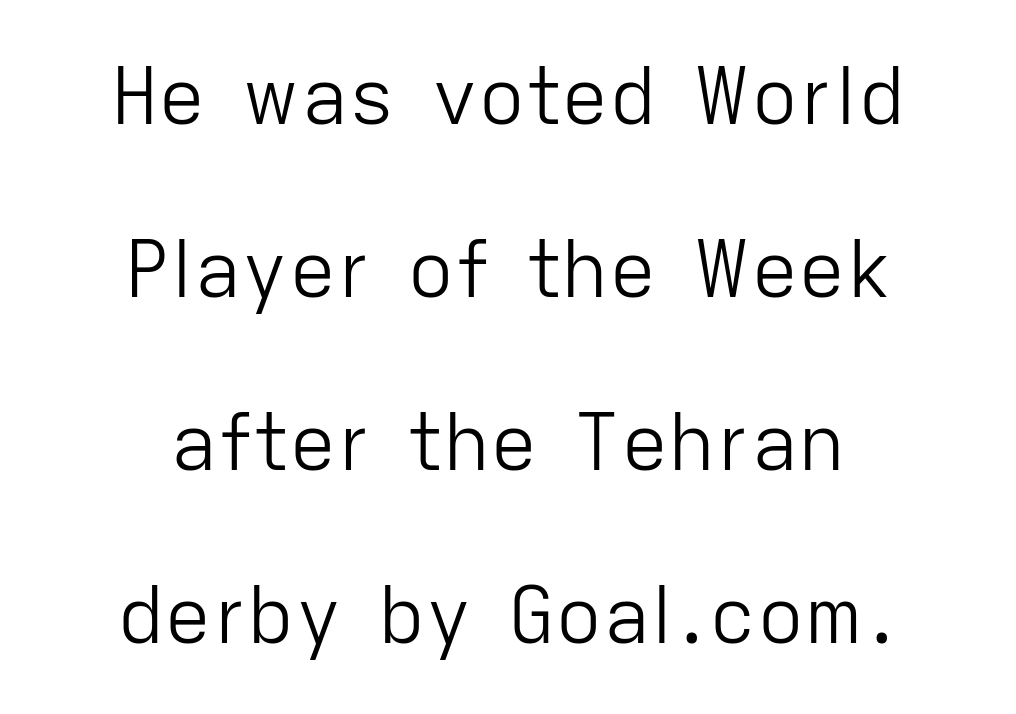
The face used here is proportionally spaced, like ordinary book or web type. One-word summary of the alignment: center. Nothing unusual about the tracking: characters are spaced as the font intends. In terms of letterform style, serifs are entirely absent.
